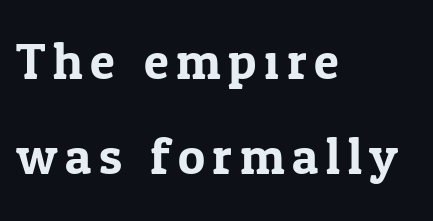
Q: Is the text italic (slanted)? A: No, it is upright.
Q: Is the typeface a serif or a sans-serif typeface? A: Serif.
Q: Is the text underlined? A: No.
Q: How is the paragraph aligned? A: Left-aligned.
Q: Width (condensed, normal, or wide)? A: Normal.
Q: Stroke contrast? A: Low.
Q: x-height? A: Medium.
Q: Monospaced? A: No.
